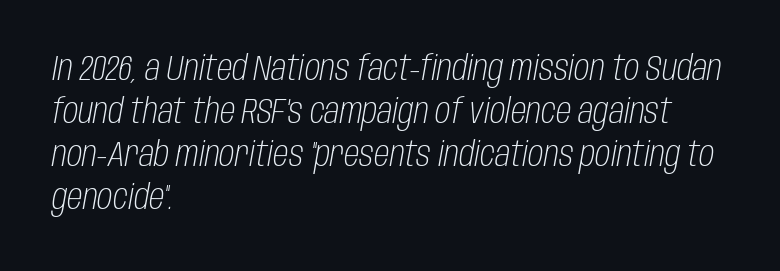
Every character sits at an angle, as italics do. Characters follow at the spacing the type designer built in. A quiet, ordinary-to-light weight characterises the typeface. The foot of each line stays bare and open. Looks like regular typesetting: each glyph gets only the width it needs.
